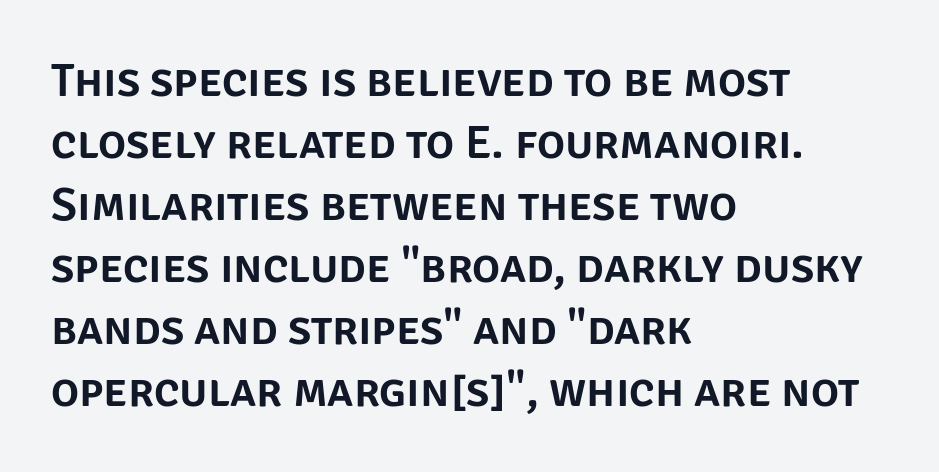
The image shows 47 px sans-serif type, upright; set left-aligned, normal line spacing (1.32x), normal letter spacing, not underlined; low stroke contrast and a large x-height.
